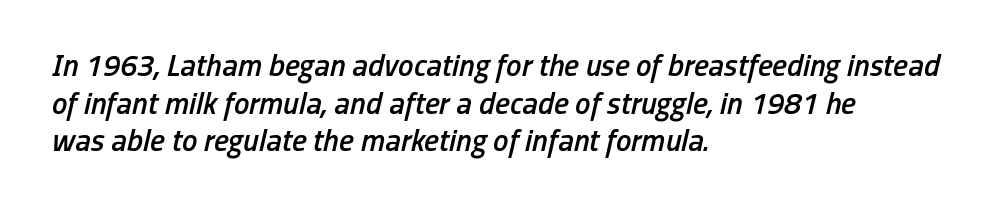
{"italic": "yes", "lean": "right", "slant_degrees": 13, "bold": "semi", "weight": "semibold", "width": "condensed", "stroke_contrast": "low", "x_height": "medium", "monospaced": "no", "underline": "no", "align": "left", "line_spacing_ratio": 1.21, "letter_spacing": "normal", "letter_spacing_em": 0.0, "glyph_px": 31}
